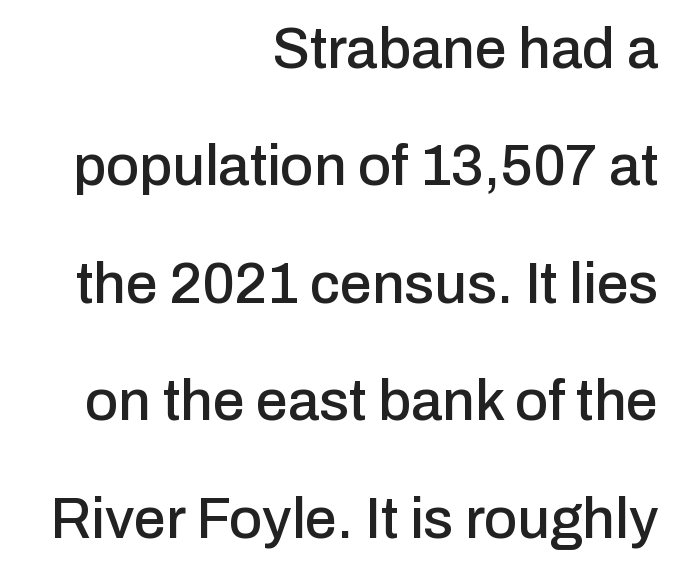
The image shows 57 px sans-serif type, upright; set right-aligned, loose line spacing (2.06x), normal letter spacing, not underlined; low stroke contrast and a medium x-height.
